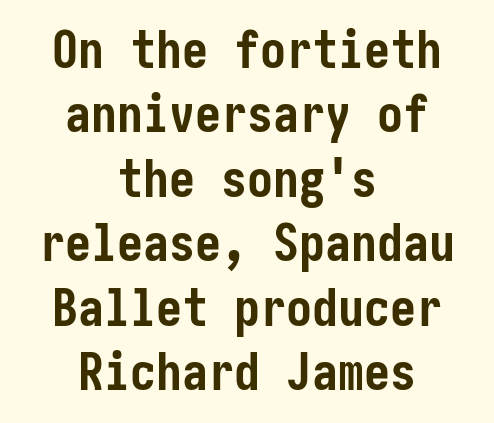
Q: Is the text bold? A: Yes.
Q: Is the text italic (slanted)? A: No, it is upright.
Q: Is the typeface a serif or a sans-serif typeface? A: Sans-serif.
Q: Is the text underlined? A: No.
Q: How is the paragraph aligned? A: Centered.
Q: Is the spacing between letters normal or unusually wide? A: Normal.
Q: Width (condensed, normal, or wide)? A: Condensed.
Q: Stroke contrast? A: Low.
Q: x-height? A: Medium.
